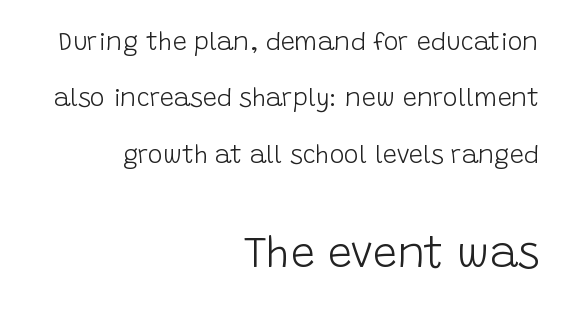
Q: Is the text bold? A: No.
Q: Is the text italic (slanted)? A: No, it is upright.
Q: Is the typeface a serif or a sans-serif typeface? A: Sans-serif.
Q: Is the text underlined? A: No.
Q: How is the paragraph aligned? A: Right-aligned.
Q: Is the spacing between letters normal or unusually wide? A: Normal.
Q: Is the spacing between lines tight, normal or loose? A: Loose.
Q: Which block of text is set in a larger size, the first (top) or the second (bottom)? A: The second (bottom) one.
Q: Width (condensed, normal, or wide)? A: Normal.
Q: Stroke contrast? A: Low.
Q: x-height? A: Large.
Q: Monospaced? A: No.
